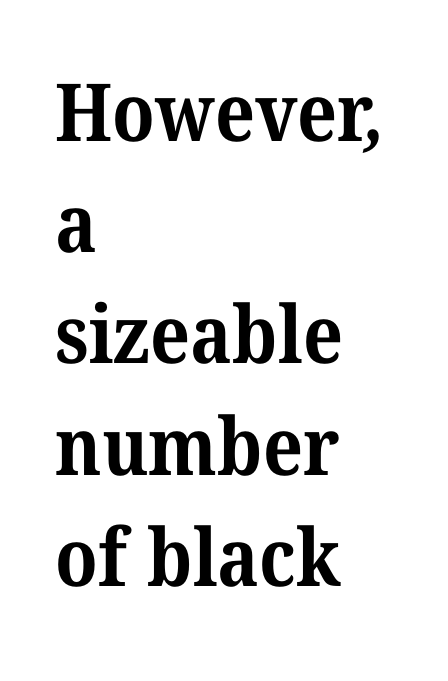
Q: Is the text bold? A: Yes.
Q: Is the typeface a serif or a sans-serif typeface? A: Serif.
Q: Is the text underlined? A: No.
Q: How is the paragraph aligned? A: Left-aligned.
Q: Is the spacing between letters normal or unusually wide? A: Normal.
Q: Is the spacing between lines tight, normal or loose? A: Normal.
Q: Width (condensed, normal, or wide)? A: Normal.
Q: Stroke contrast? A: Medium.
Q: x-height? A: Medium.
Q: Monospaced? A: No.
